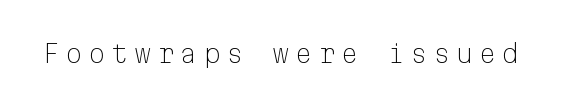
Q: Is the text bold? A: No.
Q: Is the text italic (slanted)? A: No, it is upright.
Q: Is the text underlined? A: No.
Q: Is the spacing between letters normal or unusually wide? A: Unusually wide.
